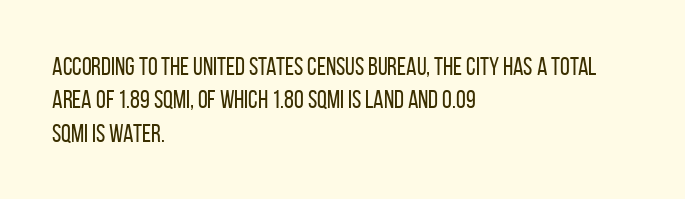
Notice how the stems are strictly vertical — no italics here. Clear beneath every line of the passage. Compared with typical paragraphs, the rows here are spaced about the same. The letters look calm and open, with moderate or lighter stems. Spacing between characters is what you'd get straight out of the box.
